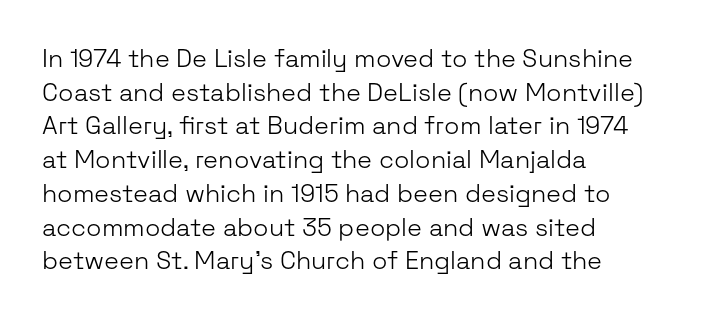
Q: Is the text bold? A: No.
Q: Is the text italic (slanted)? A: No, it is upright.
Q: Is the text underlined? A: No.
Q: How is the paragraph aligned? A: Left-aligned.
Q: Is the spacing between letters normal or unusually wide? A: Normal.
Q: Is the spacing between lines tight, normal or loose? A: Normal.
